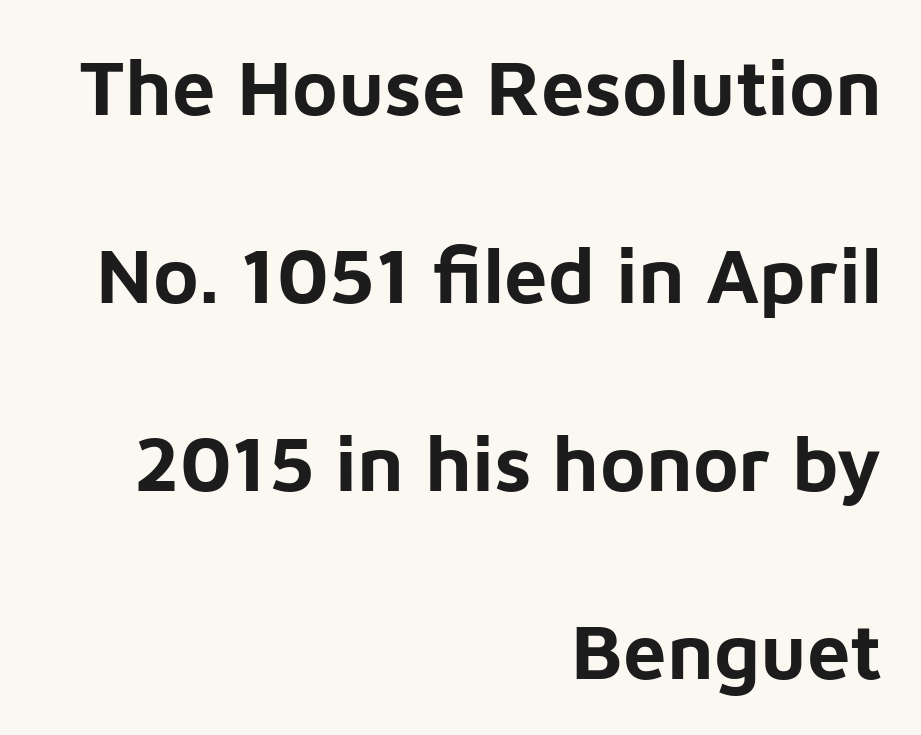
The face used here is proportionally spaced, like ordinary book or web type. Nothing sits at the stroke ends, so this counts as sans-serif. If you drew a line through each stem, it would be perfectly vertical. Leading: increased.
